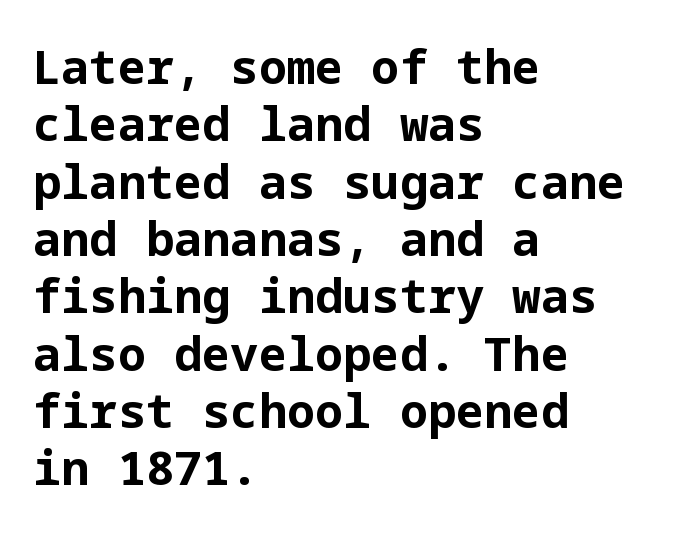
{"serif": "no", "italic": "no", "bold": "yes", "weight": "bold", "width": "normal", "stroke_contrast": "low", "x_height": "medium", "underline": "no", "align": "left", "line_spacing_ratio": 1.22, "letter_spacing": "normal", "letter_spacing_em": 0.0, "glyph_px": 47}
